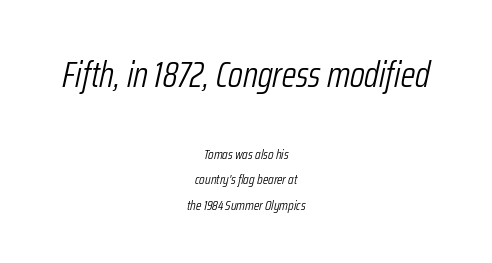
{"italic": "yes", "lean": "right", "slant_degrees": 12, "bold": "no", "weight": "light", "width": "condensed", "stroke_contrast": "low", "x_height": "medium", "monospaced": "no", "underline": "no", "align": "center", "line_spacing_ratio": 1.84, "letter_spacing": "normal", "letter_spacing_em": 0.0, "larger_block": "first", "size_ratio": 2.64, "glyph_px": 37}
